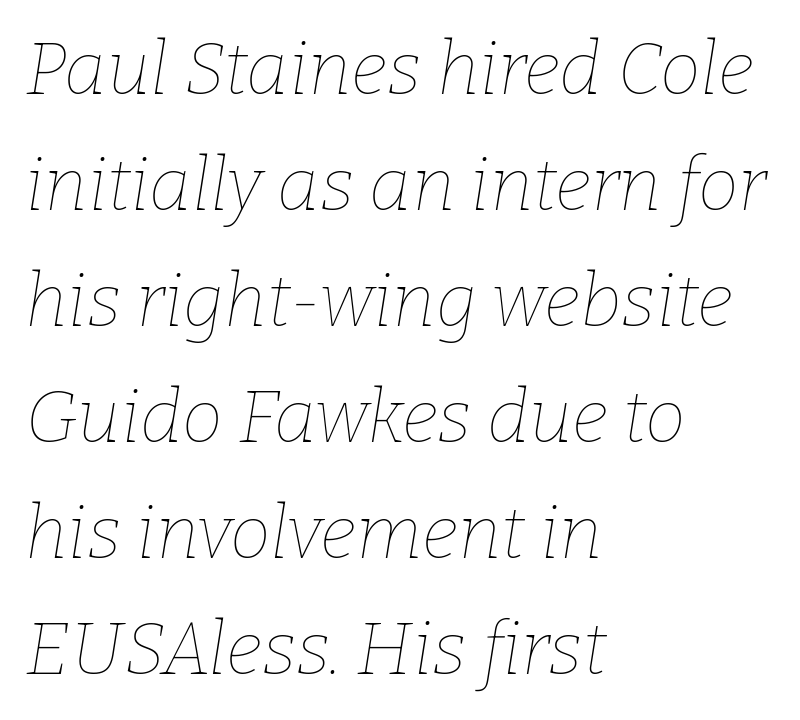
The image shows 73 px thin type, italic (leaning right); set left-aligned, normal line spacing (1.59x), normal letter spacing, not underlined; low stroke contrast and a medium x-height.
